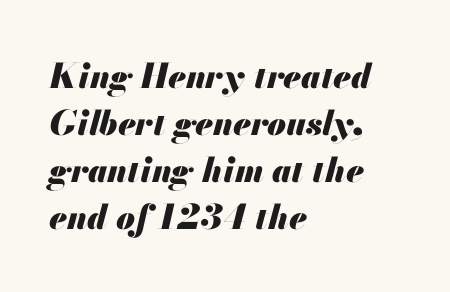
A typesetter would call this proportional, since set widths differ per character. The designer left line spacing at the default. The strokes are fattened all the way to bold. Default kerning and tracking; the words read as compact shapes.
